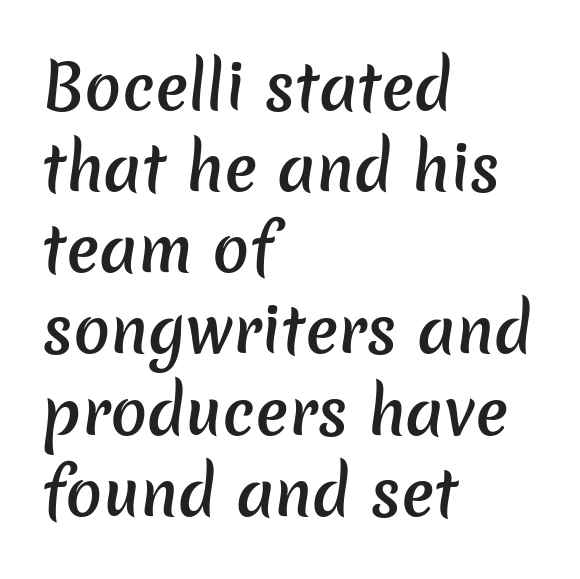
{"serif": "no", "bold": "semi", "weight": "semibold", "width": "normal", "stroke_contrast": "low", "x_height": "medium", "monospaced": "no", "underline": "no", "align": "left", "line_spacing": "normal", "line_spacing_ratio": 1.33, "letter_spacing": "normal", "letter_spacing_em": 0.0, "glyph_px": 61}
